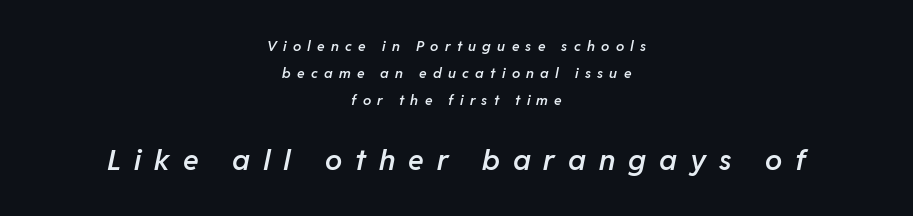
The image shows 29 px semibold type, italic (leaning right); set centered, loose line spacing (1.93x), unusually wide letter spacing (+0.45 em), not underlined; the second (bottom) block is 2.07x larger; low stroke contrast and a medium x-height.
